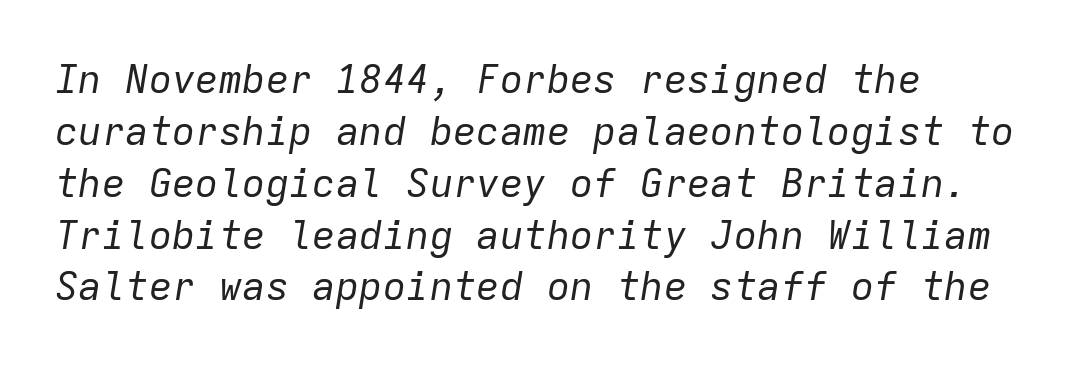
{"italic": "yes", "lean": "right", "slant_degrees": 9, "bold": "no", "weight": "regular", "width": "normal", "stroke_contrast": "low", "x_height": "medium", "monospaced": "yes", "underline": "no", "align": "left", "line_spacing": "normal", "line_spacing_ratio": 1.33, "letter_spacing": "normal", "letter_spacing_em": 0.0, "glyph_px": 39}
